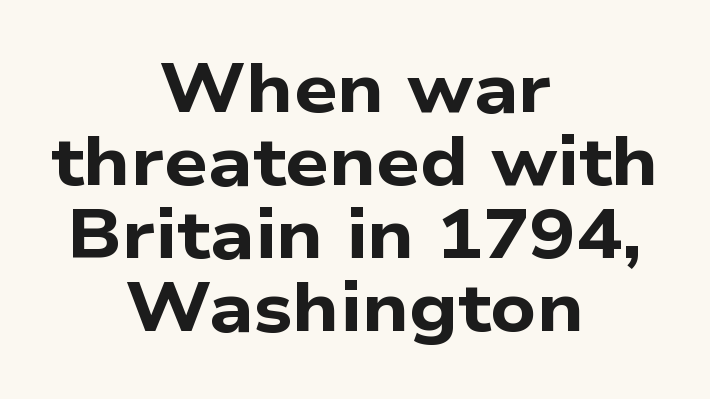
The image shows 69 px bold, wide sans-serif type; set centered, tight line spacing (1.06x), normal letter spacing, not underlined; low stroke contrast and a medium x-height.
